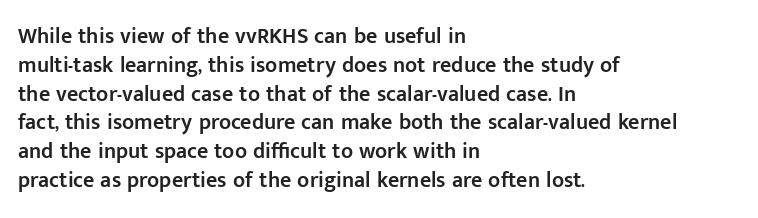
{"italic": "no", "bold": "semi", "underline": "no", "align": "left", "line_spacing": "normal", "line_spacing_ratio": 1.31, "letter_spacing": "normal", "letter_spacing_em": 0.0, "glyph_px": 22}
